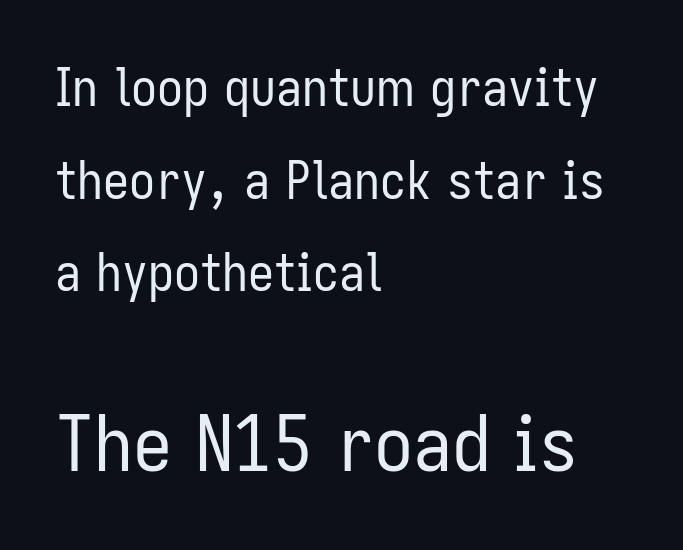
This rendering employs a face without finishing strokes, i.e., a sans-serif. A light-to-regular cut is what we see here. Here the glyphs are tracked normally, forming tight word shapes. Is there any slant? The stems are plumb.
